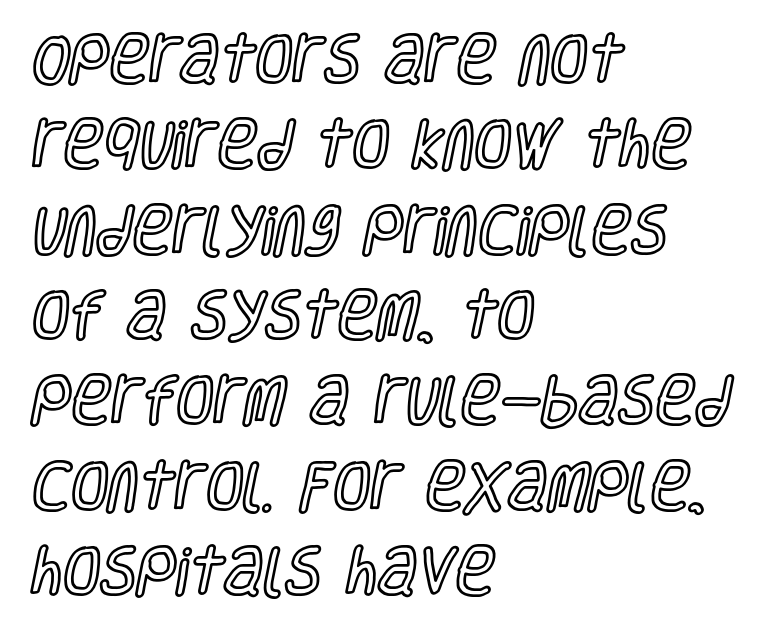
The image shows 54 px condensed type; set left-aligned, normal line spacing (1.58x), normal letter spacing, not underlined; a large x-height.
